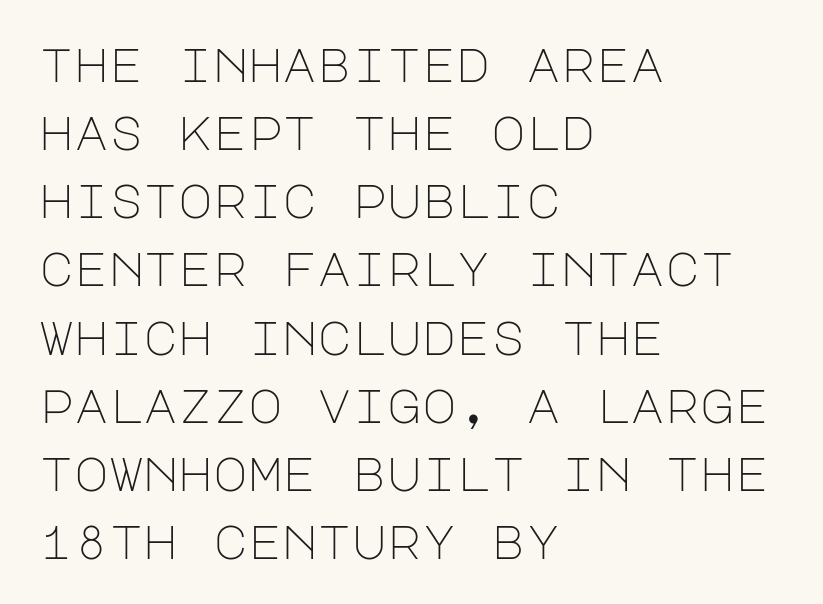
Each new line begins a customary step beneath the previous one. Type without underlining. Italic? Not at all — the glyphs are vertical. Which margin do the lines hug? The left one — the right edge is uneven. The characters display no serif detailing; their extremities are plain. Weight: in the light-to-regular range.
